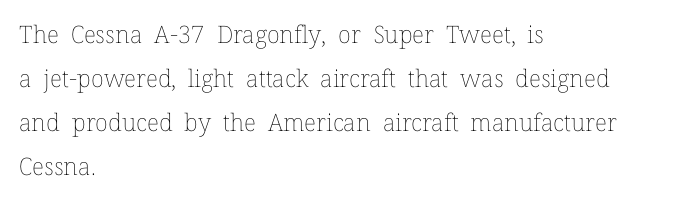
Q: Is the text bold? A: No.
Q: Is the text italic (slanted)? A: No, it is upright.
Q: Is the text underlined? A: No.
Q: How is the paragraph aligned? A: Left-aligned.
Q: Is the spacing between letters normal or unusually wide? A: Normal.
